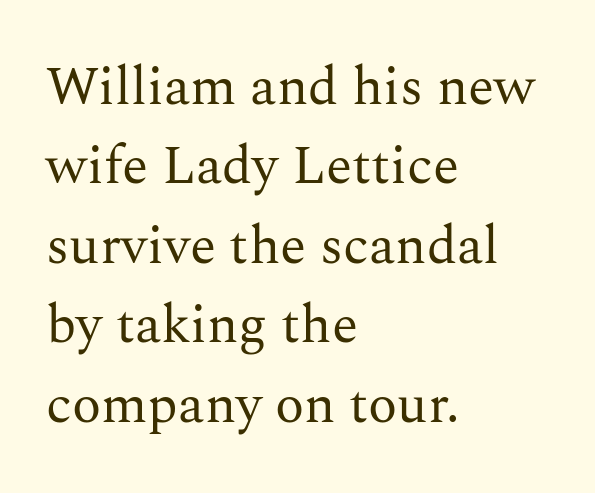
The image shows 54 px regular-weight serif type, upright; set left-aligned, normal line spacing (1.47x), normal letter spacing, not underlined; medium stroke contrast and a medium x-height.
